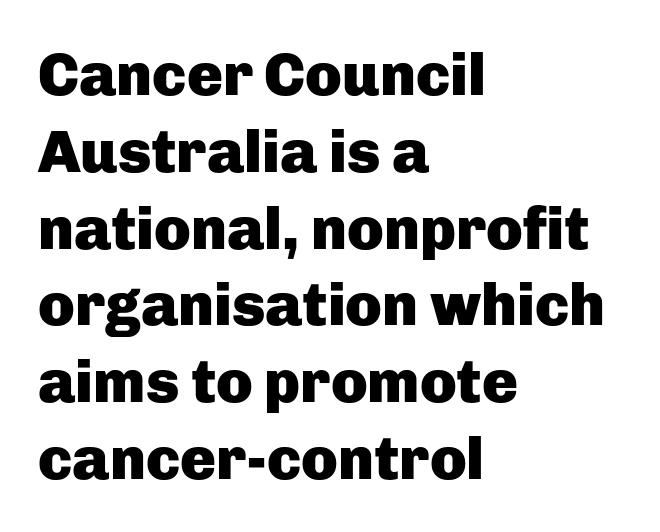
Caption: standard tracking, unaltered. This sample uses a sans-serif face. Leading matches the norm, producing a regular column. The letters stand straight up with perfectly vertical stems. Note the varied advance widths — an 'i' is clearly narrower than an 'm'. Horizontally, the lines are justified to the leading edge only.
